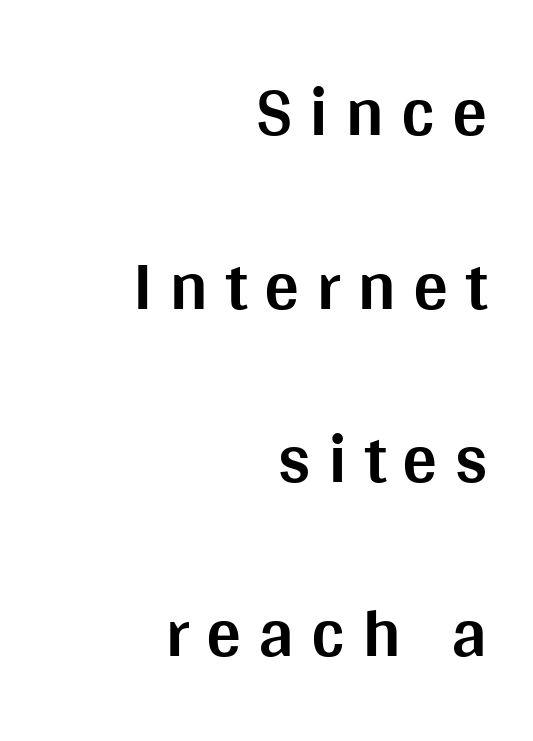
{"serif": "no", "italic": "no", "bold": "yes", "weight": "bold", "width": "normal", "stroke_contrast": "medium", "x_height": "large", "monospaced": "no", "underline": "no", "align": "right", "line_spacing": "loose", "line_spacing_ratio": 2.48, "letter_spacing": "wide", "letter_spacing_em": 0.24, "glyph_px": 70}
